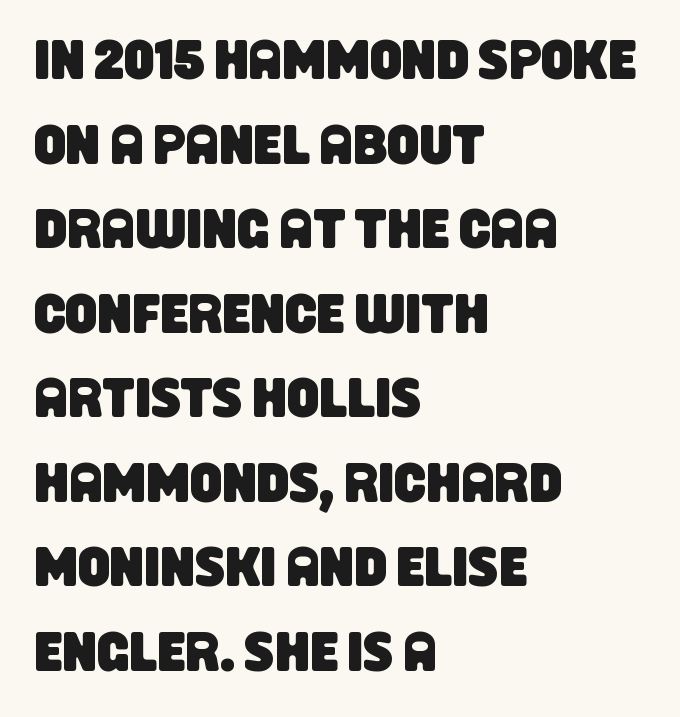
Q: Is the typeface a serif or a sans-serif typeface? A: Sans-serif.
Q: Is the text underlined? A: No.
Q: How is the paragraph aligned? A: Left-aligned.
Q: Is the spacing between letters normal or unusually wide? A: Normal.
Q: Is the spacing between lines tight, normal or loose? A: Normal.
Q: Width (condensed, normal, or wide)? A: Condensed.
Q: Stroke contrast? A: Low.
Q: x-height? A: Large.
Q: Monospaced? A: No.
